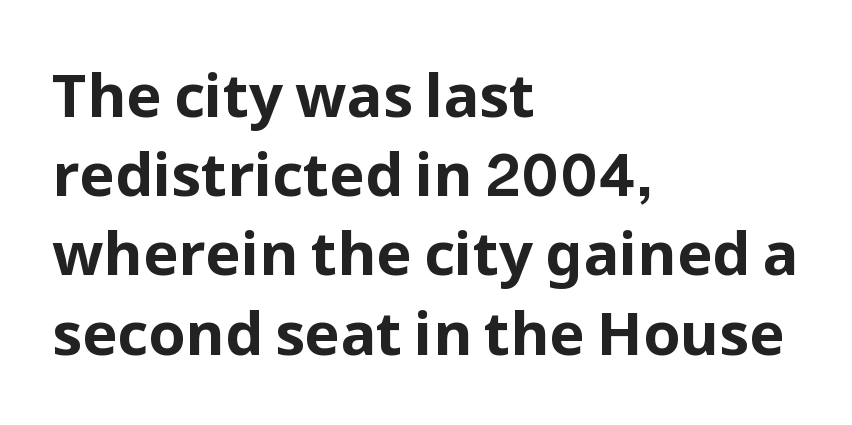
Is there any slant? The stems are plumb. Glyph-to-glyph distance matches everyday printed text. Here the designer chose a conventional face with non-uniform glyph widths. Regular leading.
